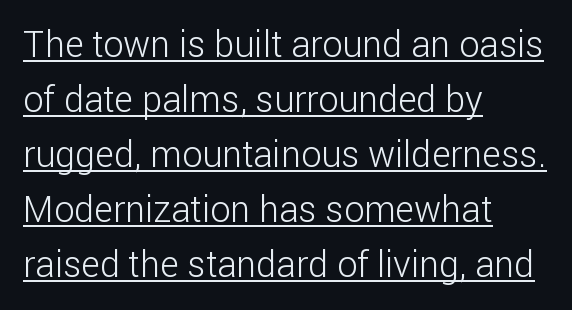
{"serif": "no", "italic": "no", "bold": "no", "weight": "light", "width": "normal", "stroke_contrast": "low", "x_height": "medium", "monospaced": "no", "underline": "yes", "align": "left", "line_spacing": "normal", "line_spacing_ratio": 1.53, "letter_spacing": "normal", "letter_spacing_em": 0.0, "glyph_px": 36}
